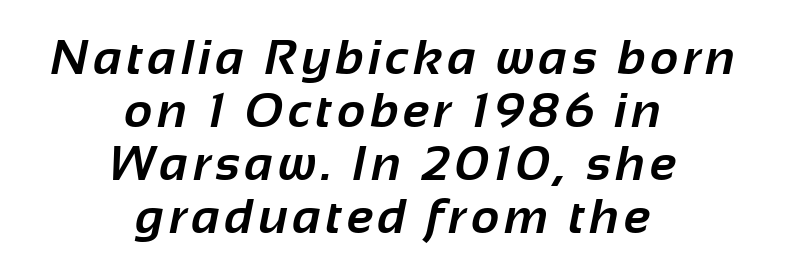
The image shows 49 px bold sans-serif type; set centered, tight line spacing (1.08x), not underlined; low stroke contrast and a medium x-height.
